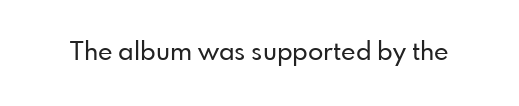
If you drew a line through each stem, it would be perfectly vertical. Characters follow at the spacing the type designer built in. The words here are not underlined.
